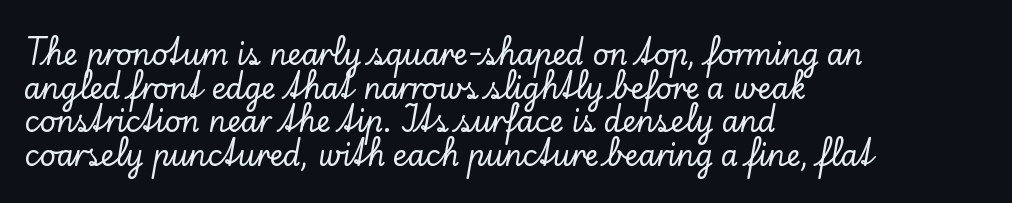
The image shows 28 px serif type; set left-aligned, line spacing 1.2x, normal letter spacing, not underlined; low stroke contrast and a small x-height.
